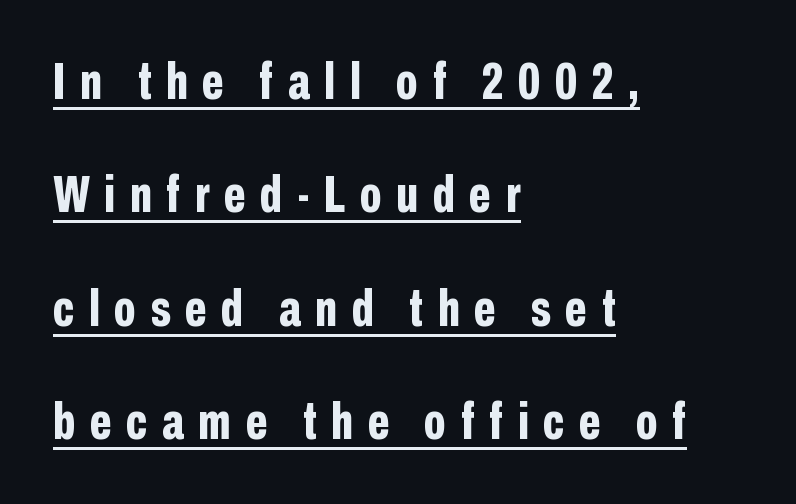
The image shows 52 px bold, condensed sans-serif type, upright; set left-aligned, loose line spacing (2.18x), unusually wide letter spacing (+0.28 em), underlined; low stroke contrast and a medium x-height.
